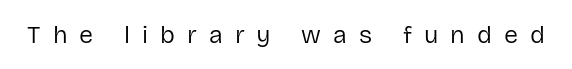
{"italic": "no", "bold": "no", "underline": "no", "letter_spacing": "wide", "letter_spacing_em": 0.48, "glyph_px": 25}
